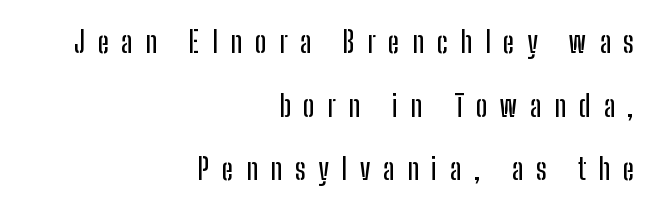
Notice how the stems are strictly vertical — no italics here. Widely set lines give the paragraph a tall, airy silhouette. Does the copy run flush right? Yes — the right margin is perfectly even. Caption: expanded tracking, letters set apart. The passage shown is not underscored anywhere.
